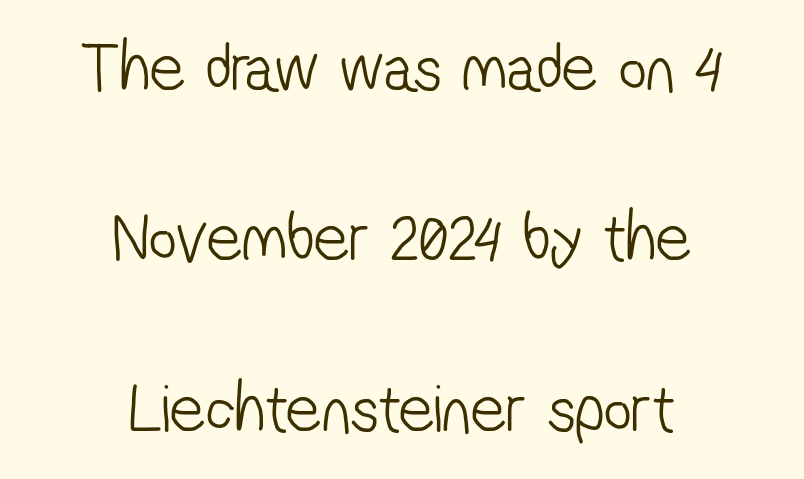
{"serif": "no", "bold": "no", "weight": "light", "width": "condensed", "stroke_contrast": "low", "x_height": "medium", "monospaced": "no", "underline": "no", "align": "center", "line_spacing": "loose", "line_spacing_ratio": 2.47, "letter_spacing": "normal", "letter_spacing_em": 0.0, "glyph_px": 69}
